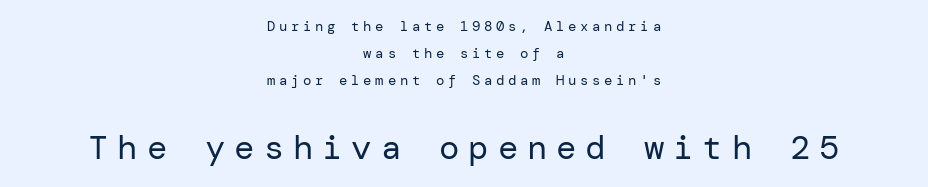
{"serif": "no", "italic": "no", "bold": "no", "weight": "regular", "width": "normal", "stroke_contrast": "low", "x_height": "medium", "underline": "no", "align": "center", "line_spacing": "loose", "line_spacing_ratio": 1.92, "letter_spacing": "wide", "letter_spacing_em": 0.26, "larger_block": "second", "size_ratio": 2.43, "glyph_px": 34}
